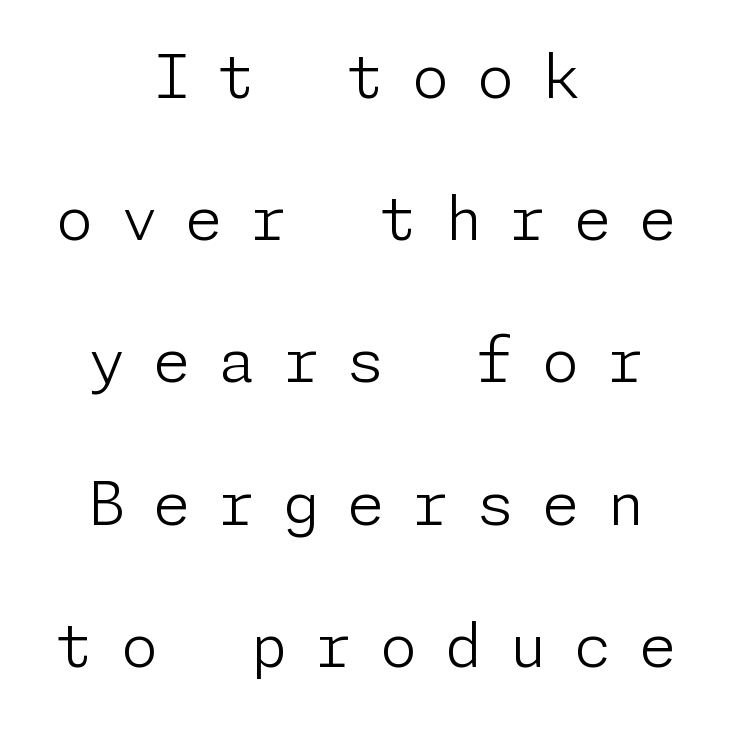
{"serif": "no", "italic": "no", "bold": "no", "weight": "light", "width": "normal", "stroke_contrast": "low", "x_height": "medium", "underline": "no", "align": "center", "line_spacing": "loose", "line_spacing_ratio": 2.37, "letter_spacing": "wide", "letter_spacing_em": 0.46, "glyph_px": 60}
